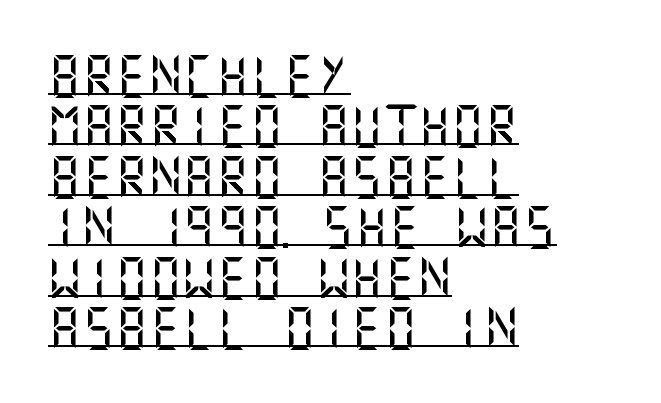
Q: Is the text italic (slanted)? A: No, it is upright.
Q: Is the typeface a serif or a sans-serif typeface? A: Sans-serif.
Q: Is the text underlined? A: Yes.
Q: How is the paragraph aligned? A: Left-aligned.
Q: Is the spacing between letters normal or unusually wide? A: Normal.
Q: Width (condensed, normal, or wide)? A: Normal.
Q: Stroke contrast? A: Medium.
Q: x-height? A: Large.
